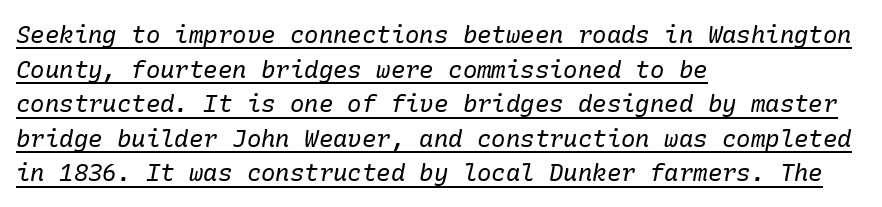
{"italic": "yes", "lean": "right", "slant_degrees": 10, "bold": "no", "underline": "yes", "align": "left", "line_spacing": "normal", "line_spacing_ratio": 1.44, "letter_spacing": "normal", "letter_spacing_em": 0.0, "glyph_px": 24}
